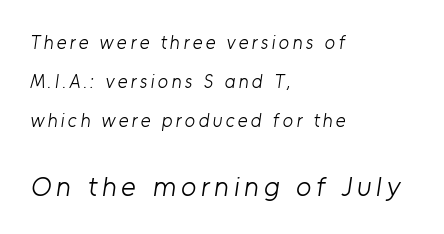
The image shows 28 px light sans-serif type; set left-aligned, loose line spacing (2.05x), not underlined; the second (bottom) block is 1.47x larger; low stroke contrast and a medium x-height.
